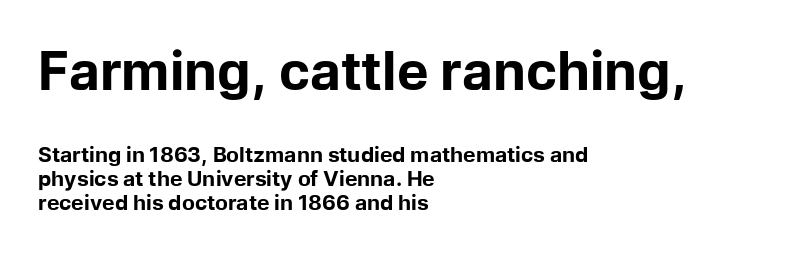
Does the weight exceed regular? Yes, all the way to bold. This layout puts the oversized block above and the modest block below. Serif or sans? Sans — the stroke terminals are bare. Letter spacing: default.
